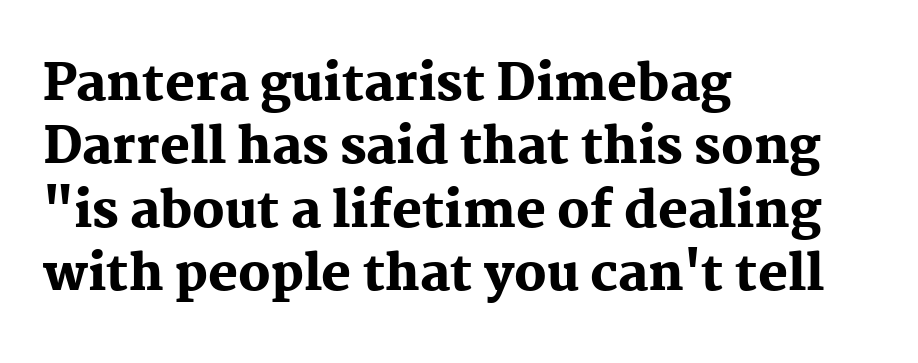
Q: Is the text bold? A: Yes.
Q: Is the text italic (slanted)? A: No, it is upright.
Q: Is the typeface a serif or a sans-serif typeface? A: Serif.
Q: Is the text underlined? A: No.
Q: How is the paragraph aligned? A: Left-aligned.
Q: Is the spacing between letters normal or unusually wide? A: Normal.
Q: Is the spacing between lines tight, normal or loose? A: Normal.
Q: Width (condensed, normal, or wide)? A: Normal.
Q: Stroke contrast? A: Medium.
Q: x-height? A: Medium.
Q: Monospaced? A: No.
